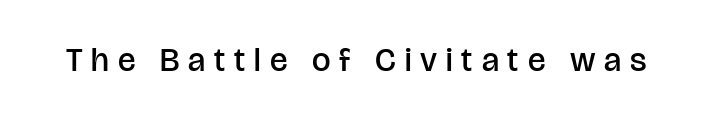
The image shows 33 px semibold sans-serif type, upright; set unusually wide letter spacing (+0.27 em), not underlined; low stroke contrast and a large x-height.
